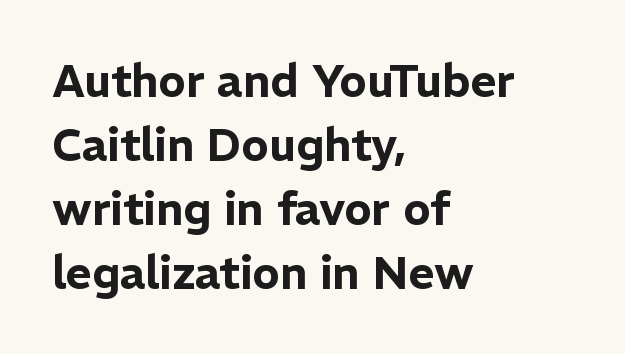
Q: Is the text italic (slanted)? A: No, it is upright.
Q: Is the typeface a serif or a sans-serif typeface? A: Sans-serif.
Q: Is the text underlined? A: No.
Q: How is the paragraph aligned? A: Left-aligned.
Q: Is the spacing between letters normal or unusually wide? A: Normal.
Q: Is the spacing between lines tight, normal or loose? A: Normal.
Q: Width (condensed, normal, or wide)? A: Normal.
Q: Stroke contrast? A: Low.
Q: x-height? A: Medium.
Q: Monospaced? A: No.
